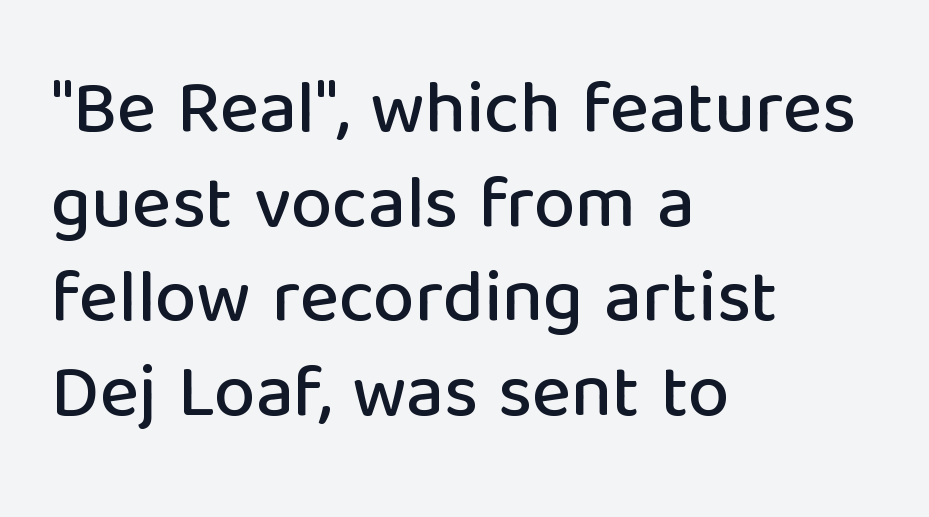
Q: Is the text italic (slanted)? A: No, it is upright.
Q: Is the typeface a serif or a sans-serif typeface? A: Sans-serif.
Q: Is the text underlined? A: No.
Q: How is the paragraph aligned? A: Left-aligned.
Q: Is the spacing between letters normal or unusually wide? A: Normal.
Q: Is the spacing between lines tight, normal or loose? A: Normal.
Q: Width (condensed, normal, or wide)? A: Normal.
Q: Stroke contrast? A: Low.
Q: x-height? A: Medium.
Q: Monospaced? A: No.
